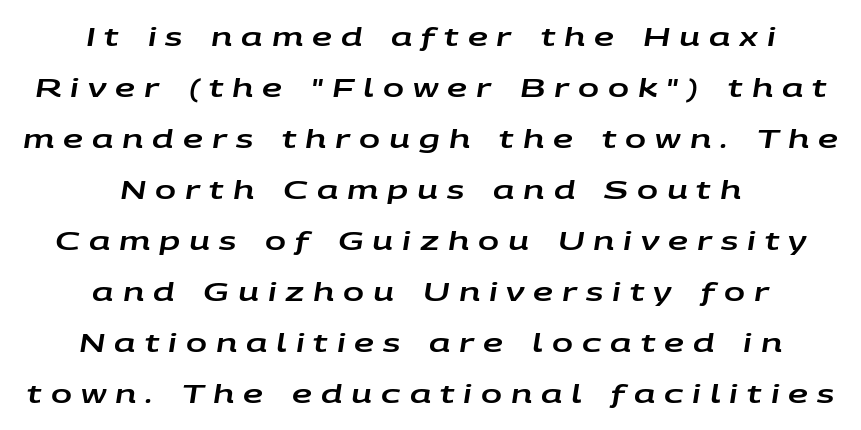
The image shows 25 px text type, italic (leaning right); set centered, loose line spacing (2.04x), unusually wide letter spacing (+0.36 em), not underlined.
